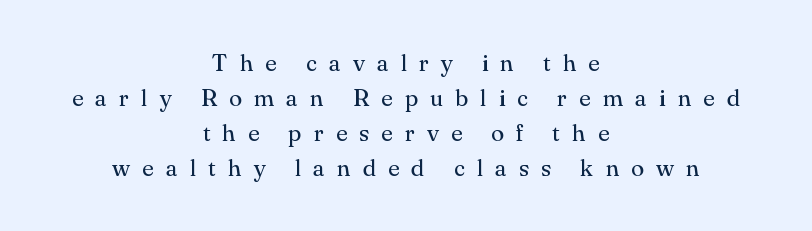
Q: Is the text bold? A: No.
Q: Is the text italic (slanted)? A: No, it is upright.
Q: Is the text underlined? A: No.
Q: How is the paragraph aligned? A: Centered.
Q: Is the spacing between letters normal or unusually wide? A: Unusually wide.
Q: Is the spacing between lines tight, normal or loose? A: Normal.
